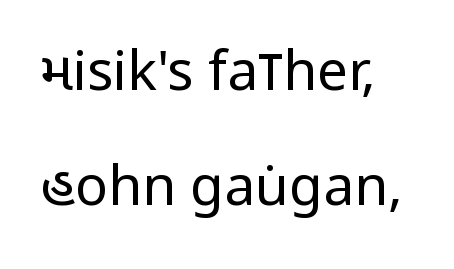
Stroke thickness stays within the range of a standard reading face or lighter. Does the lettering tilt? It doesn't — this is upright. Underline: absent. One glance says open: line gaps are wider than usual.
